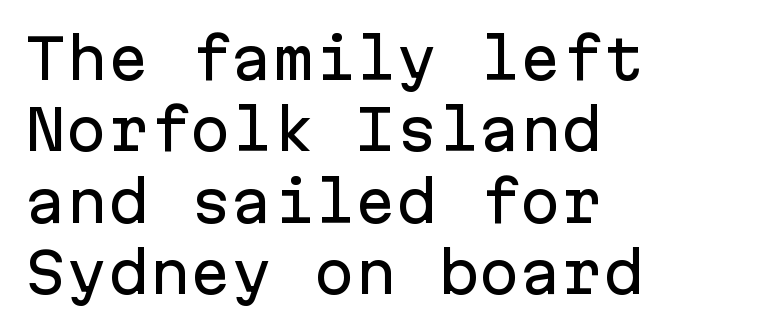
Quick note: interline space is typical. Think of a typewriter: that constant character pitch is what you see here. The paragraph shown leans on its left margin. The glyphs in this specimen are sans serif.
